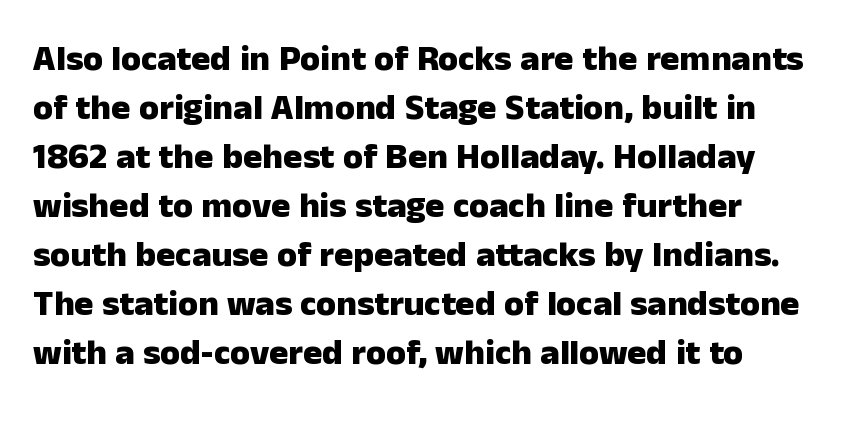
Q: Is the text bold? A: Yes.
Q: Is the text italic (slanted)? A: No, it is upright.
Q: Is the typeface a serif or a sans-serif typeface? A: Sans-serif.
Q: Is the text underlined? A: No.
Q: How is the paragraph aligned? A: Left-aligned.
Q: Is the spacing between letters normal or unusually wide? A: Normal.
Q: Is the spacing between lines tight, normal or loose? A: Normal.
Q: Width (condensed, normal, or wide)? A: Normal.
Q: Stroke contrast? A: Low.
Q: x-height? A: Medium.
Q: Monospaced? A: No.
